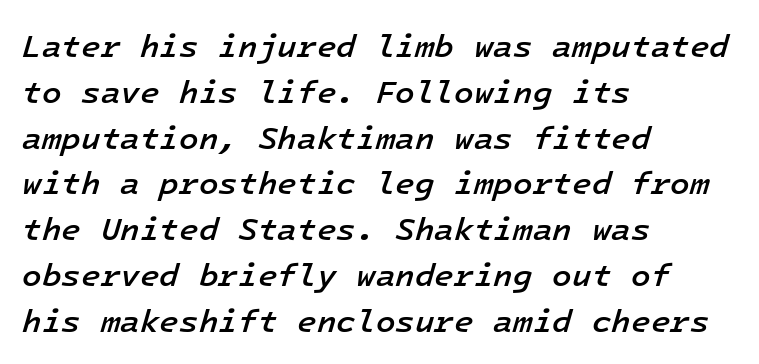
{"italic": "yes", "lean": "right", "slant_degrees": 16, "bold": "semi", "weight": "semibold", "width": "normal", "stroke_contrast": "low", "x_height": "medium", "monospaced": "yes", "underline": "no", "align": "left", "line_spacing": "normal", "line_spacing_ratio": 1.43, "letter_spacing": "normal", "letter_spacing_em": 0.0, "glyph_px": 32}
